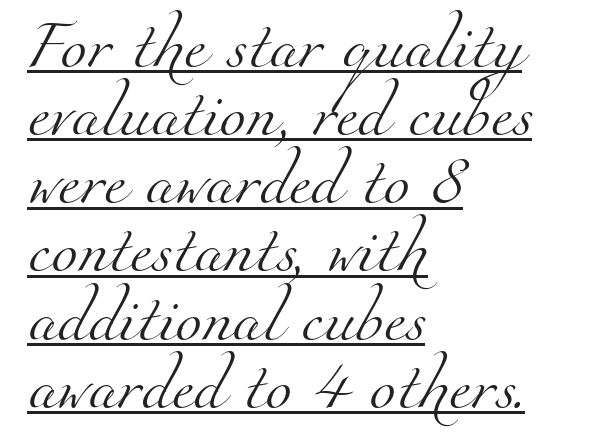
Q: Is the text bold? A: No.
Q: Is the typeface a serif or a sans-serif typeface? A: Serif.
Q: Is the text underlined? A: Yes.
Q: How is the paragraph aligned? A: Left-aligned.
Q: Is the spacing between letters normal or unusually wide? A: Normal.
Q: Is the spacing between lines tight, normal or loose? A: Normal.
Q: Width (condensed, normal, or wide)? A: Normal.
Q: Stroke contrast? A: Medium.
Q: x-height? A: Small.
Q: Monospaced? A: No.
